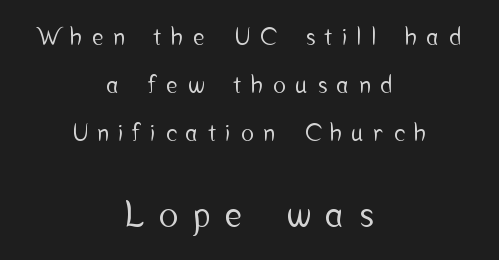
{"serif": "no", "italic": "no", "width": "condensed", "stroke_contrast": "low", "x_height": "medium", "monospaced": "no", "underline": "no", "align": "center", "line_spacing": "loose", "line_spacing_ratio": 2.0, "letter_spacing": "wide", "letter_spacing_em": 0.43, "larger_block": "second", "size_ratio": 1.5, "glyph_px": 36}
